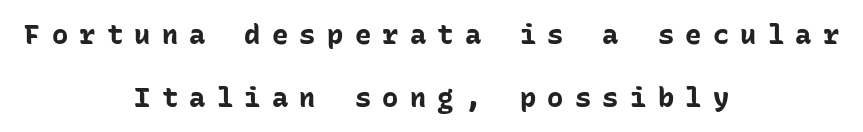
Q: Is the text bold? A: Yes.
Q: Is the text italic (slanted)? A: No, it is upright.
Q: Is the text underlined? A: No.
Q: How is the paragraph aligned? A: Centered.
Q: Is the spacing between letters normal or unusually wide? A: Unusually wide.
Q: Is the spacing between lines tight, normal or loose? A: Loose.
